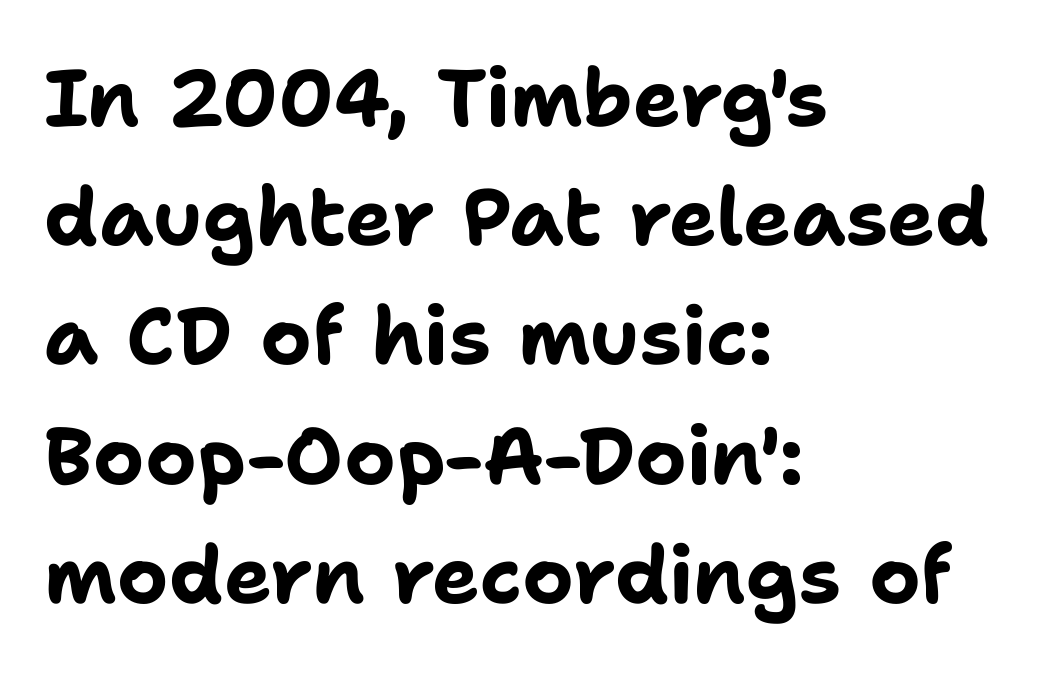
The tracking reads as untouched default to a designer's eye. Does the weight exceed regular? Yes, all the way to bold. Summary of vertical rhythm: regular, with standard interline spacing. These lines were composed using upright roman letters.
